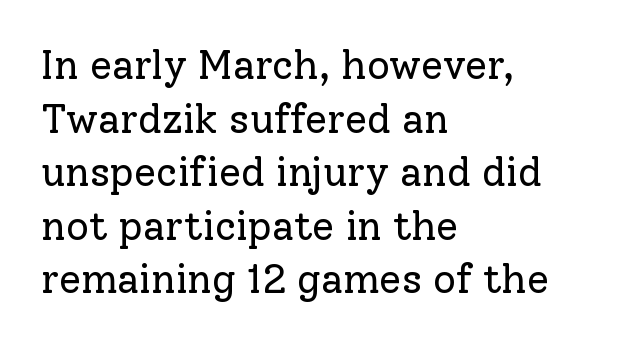
The image shows 40 px regular-weight serif type, upright; set left-aligned, normal line spacing (1.34x), normal letter spacing, not underlined; low stroke contrast and a medium x-height.
